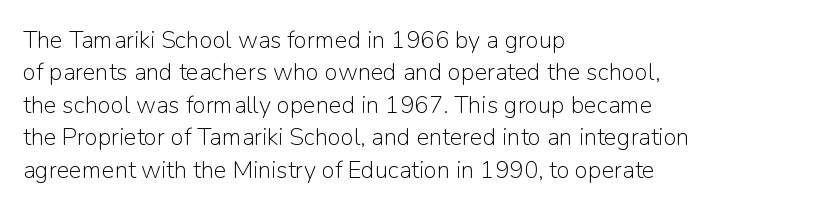
Q: Is the text bold? A: No.
Q: Is the text italic (slanted)? A: No, it is upright.
Q: Is the text underlined? A: No.
Q: How is the paragraph aligned? A: Left-aligned.
Q: Is the spacing between letters normal or unusually wide? A: Normal.
Q: Is the spacing between lines tight, normal or loose? A: Normal.
